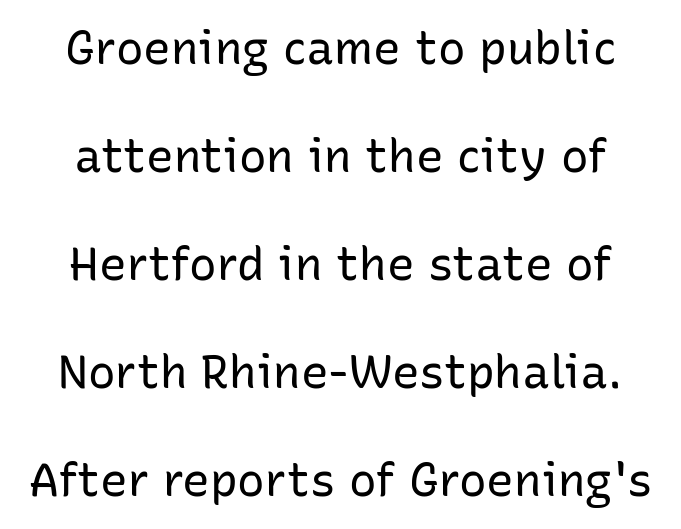
This sample has the flowing, uneven cadence of proportional lettering. Stem width sits at or under what a default text font uses. Default kerning and tracking; the words read as compact shapes. This rendering employs a face without finishing strokes, i.e., a sans-serif. Plain, unruled lines of type. Horizontally, the lines are justified to the midpoint only.
